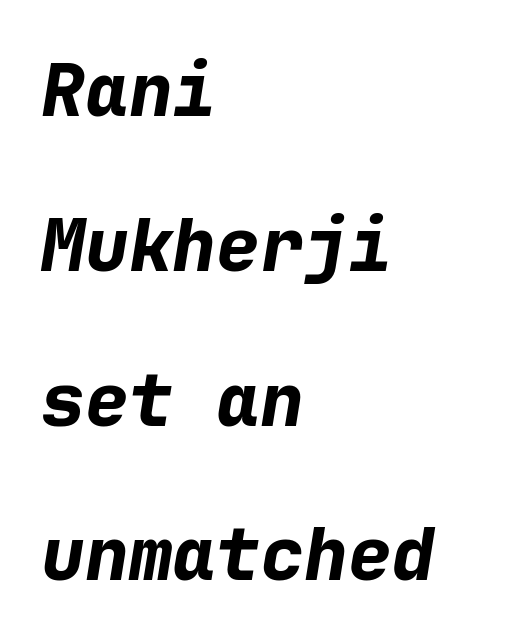
{"italic": "yes", "lean": "right", "slant_degrees": 9, "bold": "yes", "weight": "bold", "width": "normal", "stroke_contrast": "low", "x_height": "medium", "monospaced": "yes", "underline": "no", "align": "left", "line_spacing": "loose", "line_spacing_ratio": 2.12, "letter_spacing": "normal", "letter_spacing_em": 0.0, "glyph_px": 73}
